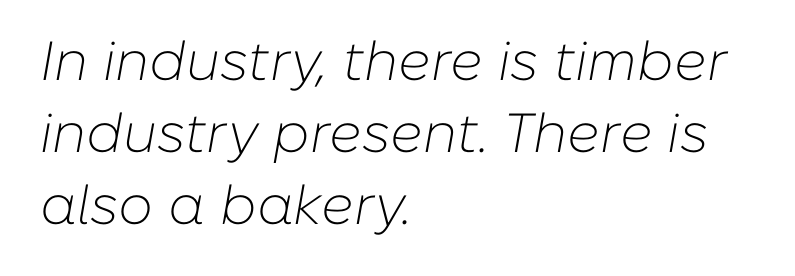
The image shows 55 px light type, italic (leaning right); set left-aligned, normal line spacing (1.31x), normal letter spacing, not underlined; low stroke contrast and a medium x-height.
